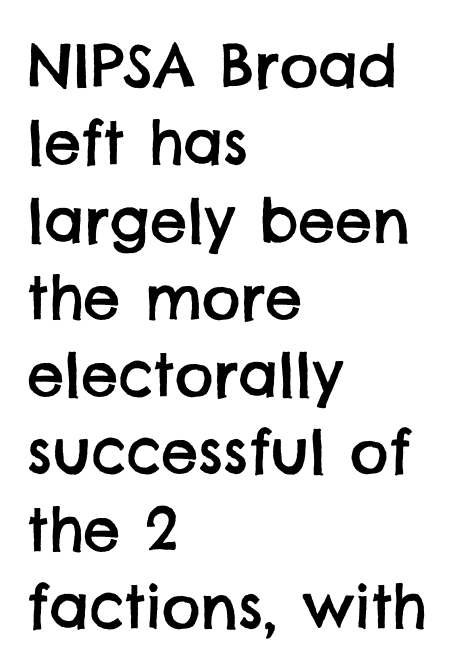
The image shows 59 px sans-serif type; set left-aligned, normal line spacing (1.31x), normal letter spacing, not underlined; low stroke contrast and a large x-height.
